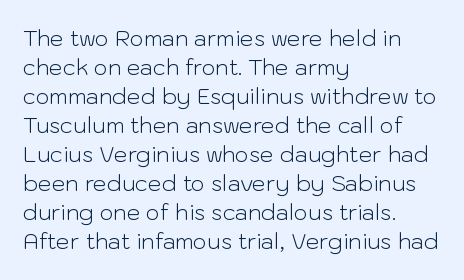
Tall strokes in this sample are plumb rather than angled. The passage shown has conventional tracking throughout. Every row of glyphs begins at an identical x-position on the left. A normal amount of white space separates one row of letters from the next. Type without underlining.
